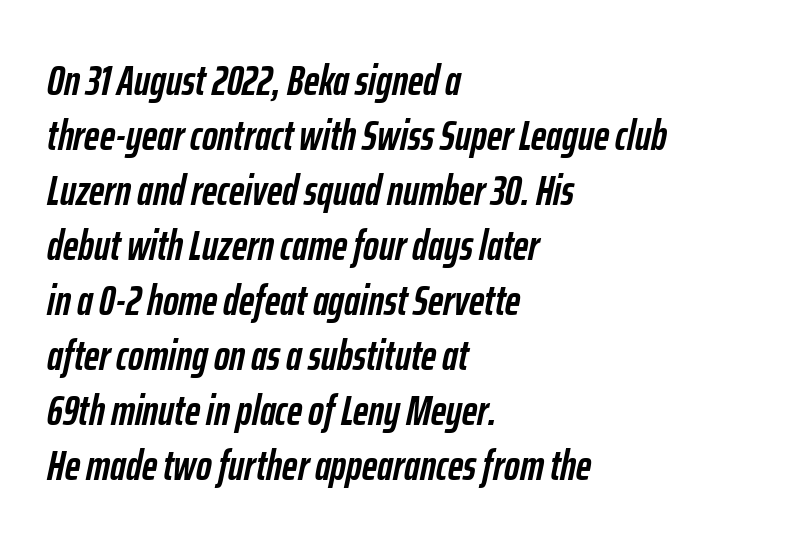
The image shows 42 px semibold, condensed type, italic (leaning right); set left-aligned, normal line spacing (1.31x), normal letter spacing, not underlined; low stroke contrast and a medium x-height.
